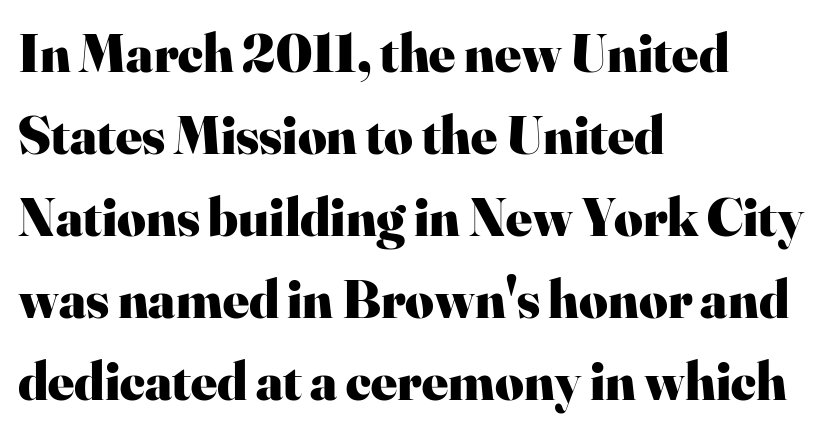
These lines are rendered in a variable-pitch font. The rows are spaced the way most documents space them. Tall strokes in this sample are plumb rather than angled. The characters display serif detailing at their extremities.
